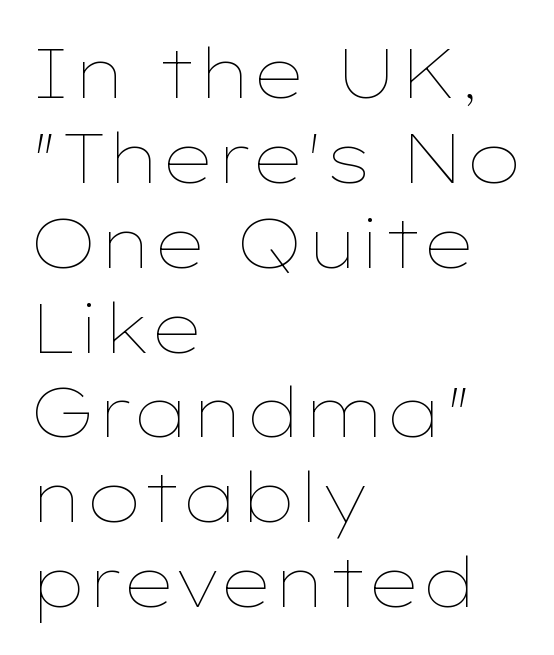
A typesetter would call this proportional, since set widths differ per character. The letterforms sit shoulder to shoulder at normal distance. The characters are drawn with everyday or finer stroke widths. The typesetter chose a ragged-right arrangement here. The foot of each line stays bare and open. Designer's note — italics off, roman on.
